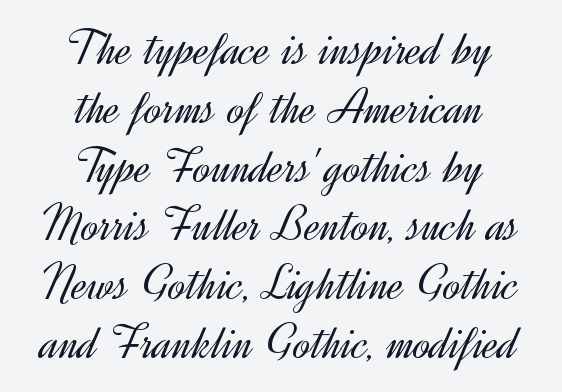
{"serif": "no", "bold": "no", "weight": "light", "width": "normal", "x_height": "small", "monospaced": "no", "underline": "no", "align": "center", "line_spacing": "tight", "line_spacing_ratio": 1.13, "letter_spacing": "normal", "letter_spacing_em": 0.0, "glyph_px": 52}
